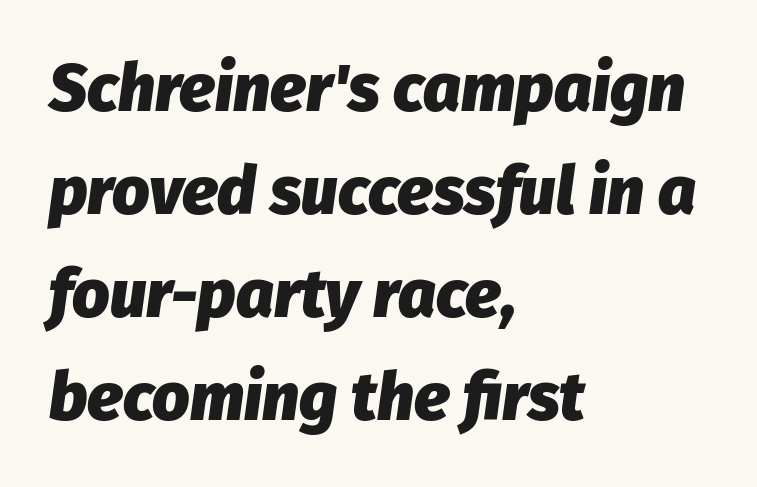
{"italic": "yes", "lean": "right", "slant_degrees": 8, "bold": "yes", "weight": "heavy", "width": "normal", "stroke_contrast": "low", "x_height": "medium", "monospaced": "no", "underline": "no", "align": "left", "line_spacing": "normal", "line_spacing_ratio": 1.56, "letter_spacing": "normal", "letter_spacing_em": 0.0, "glyph_px": 66}
